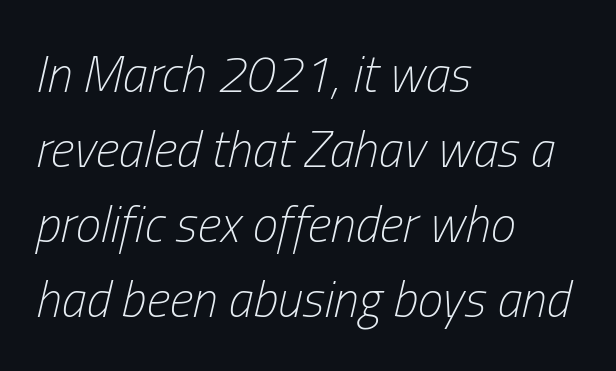
{"italic": "yes", "lean": "right", "slant_degrees": 13, "bold": "no", "weight": "light", "width": "condensed", "stroke_contrast": "low", "x_height": "medium", "monospaced": "no", "underline": "no", "align": "left", "line_spacing": "normal", "line_spacing_ratio": 1.47, "letter_spacing": "normal", "letter_spacing_em": 0.0, "glyph_px": 51}
